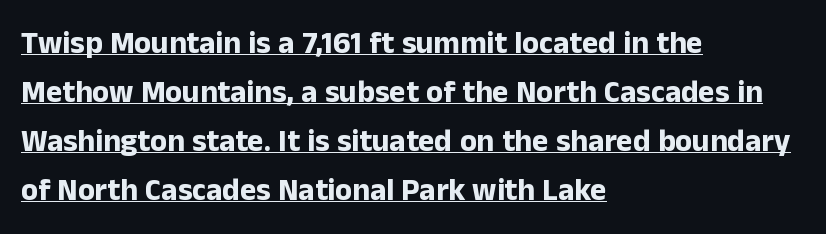
{"serif": "no", "italic": "no", "bold": "yes", "weight": "bold", "width": "normal", "stroke_contrast": "low", "x_height": "medium", "monospaced": "no", "underline": "yes", "align": "left", "line_spacing": "normal", "line_spacing_ratio": 1.58, "letter_spacing": "normal", "letter_spacing_em": 0.0, "glyph_px": 31}
